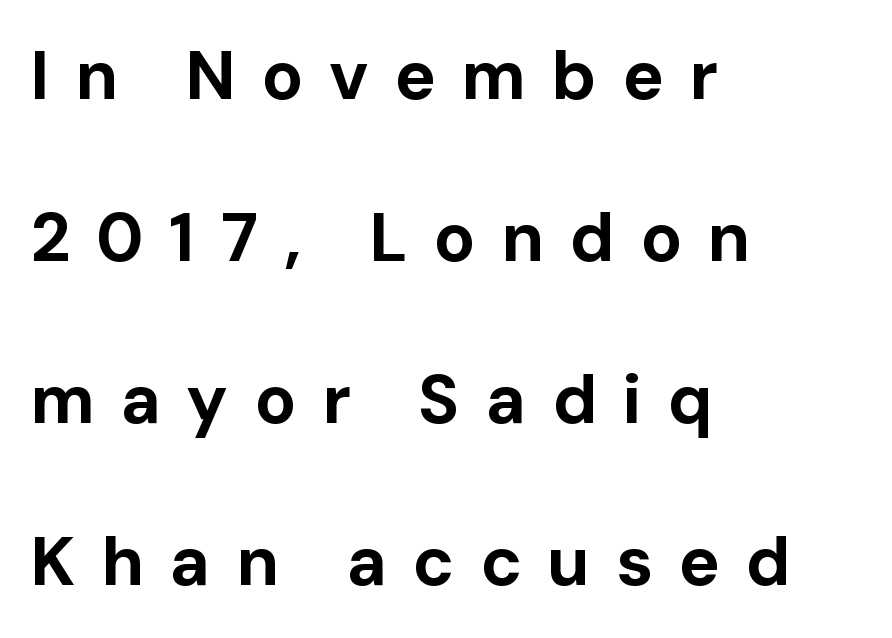
One-word summary of the alignment: left. Does the lettering tilt? It doesn't — this is upright. The face used here is proportionally spaced, like ordinary book or web type. The space directly below the letters is spotless. Each word looks stretched out because of the extra space between its letters.
